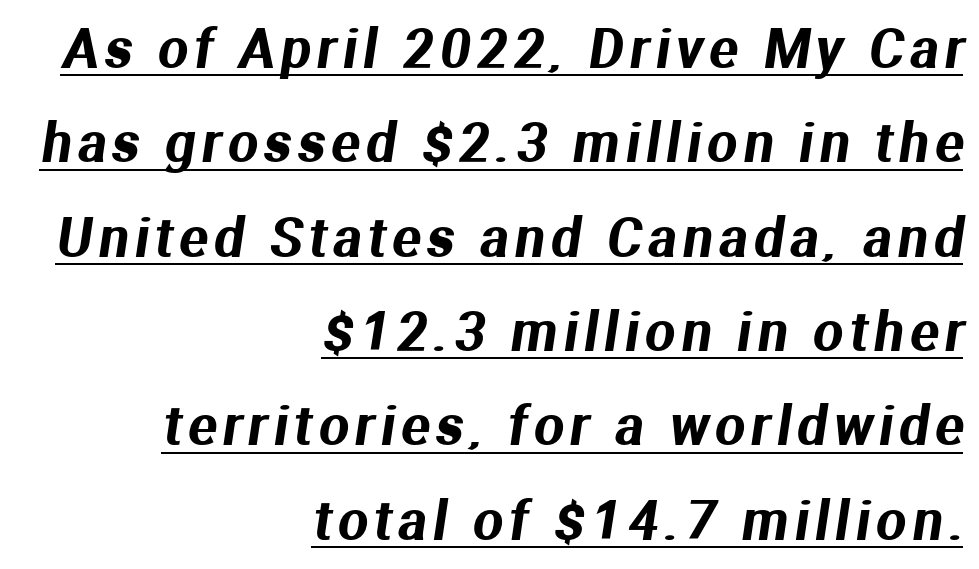
Think of a printed novel: that variable character pitch is what you see here. Descenders here cross a horizontal rule under the line. A typesetter would label this face a sans. Leftover space on each line is placed entirely before the opening word.
